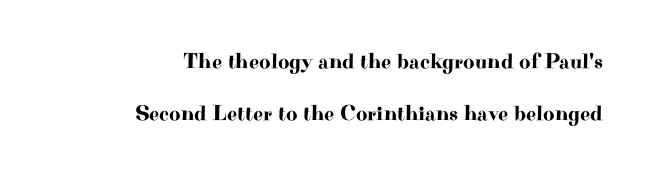
Q: Is the text italic (slanted)? A: No, it is upright.
Q: Is the text underlined? A: No.
Q: How is the paragraph aligned? A: Right-aligned.
Q: Is the spacing between letters normal or unusually wide? A: Normal.
Q: Is the spacing between lines tight, normal or loose? A: Loose.
